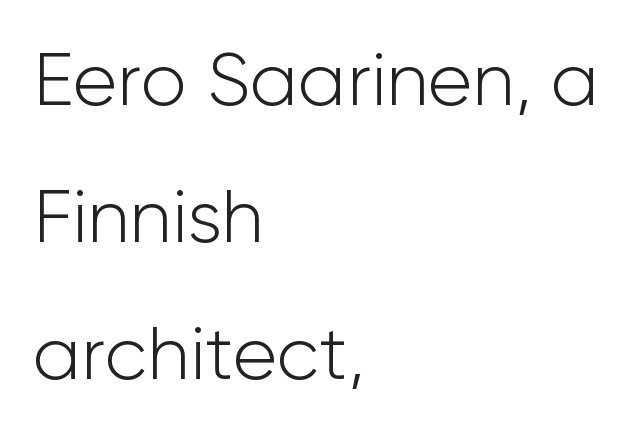
The image shows 75 px light sans-serif type, upright; set left-aligned, line spacing 1.83x, normal letter spacing, not underlined; low stroke contrast and a medium x-height.
